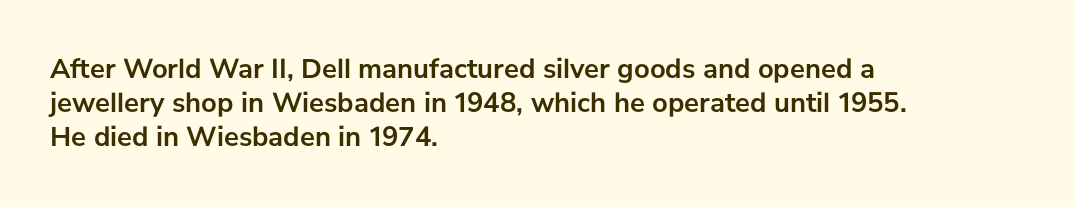
Q: Is the text bold? A: Yes.
Q: Is the text italic (slanted)? A: No, it is upright.
Q: Is the typeface a serif or a sans-serif typeface? A: Sans-serif.
Q: Is the text underlined? A: No.
Q: How is the paragraph aligned? A: Left-aligned.
Q: Is the spacing between letters normal or unusually wide? A: Normal.
Q: Width (condensed, normal, or wide)? A: Normal.
Q: Stroke contrast? A: Low.
Q: x-height? A: Medium.
Q: Monospaced? A: No.
